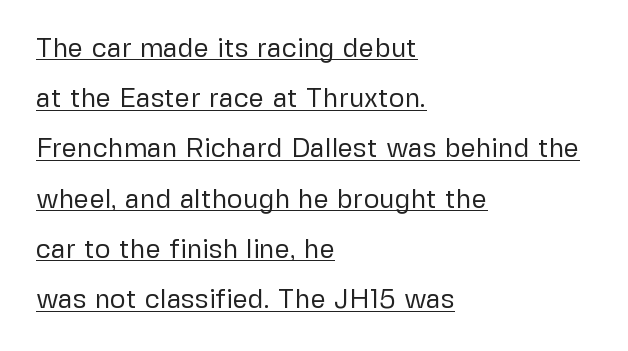
The image shows 27 px text type, upright; set left-aligned, line spacing 1.86x, normal letter spacing, underlined.
